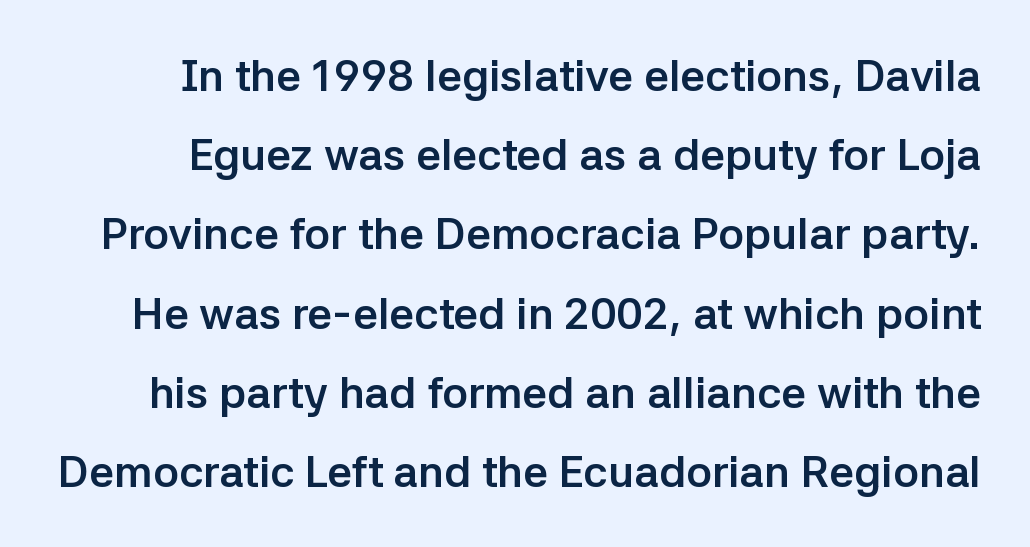
Plenty of ink on the page — the face is bold. Style check: upright. Looks like regular typesetting: each glyph gets only the width it needs. Words appear dense and cohesive because spacing is normal.
